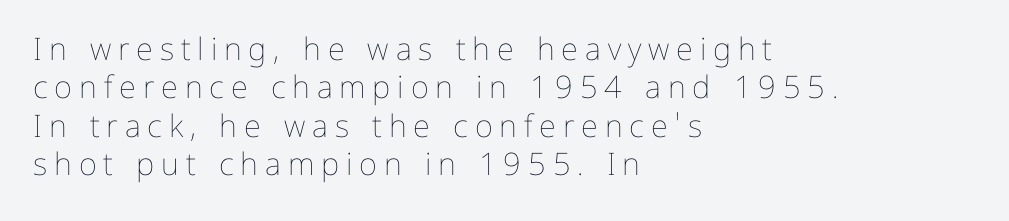
{"italic": "no", "bold": "no", "weight": "thin", "width": "normal", "stroke_contrast": "low", "x_height": "medium", "monospaced": "no", "underline": "no", "align": "left", "line_spacing_ratio": 1.24, "letter_spacing": "wide", "letter_spacing_em": 0.22, "glyph_px": 31}
